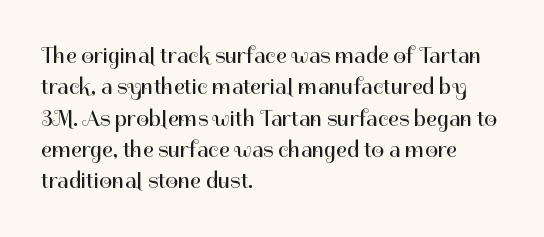
{"italic": "no", "bold": "no", "underline": "no", "align": "left", "line_spacing": "normal", "line_spacing_ratio": 1.36, "letter_spacing": "normal", "letter_spacing_em": 0.0, "glyph_px": 23}
